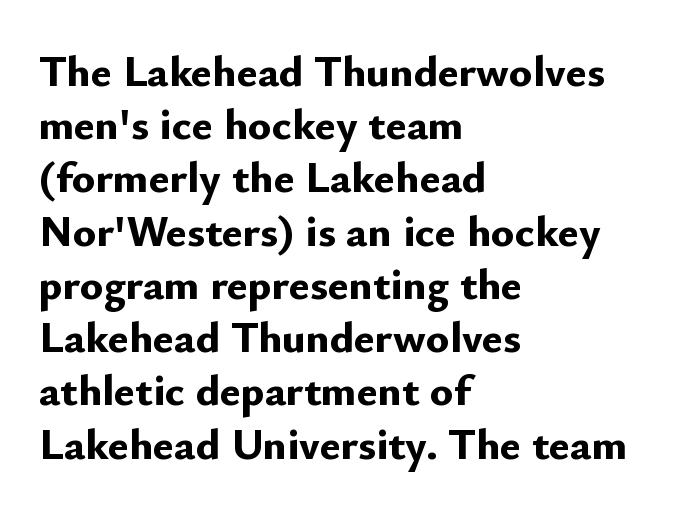
The rendering uses a bold face; every stroke is thick and dark. A roman cut, with each character standing at attention. These lines are rendered in a variable-pitch font. Line beginnings align vertically; line endings do not. What stands out about the letter spacing? Nothing — it is the standard amount.
